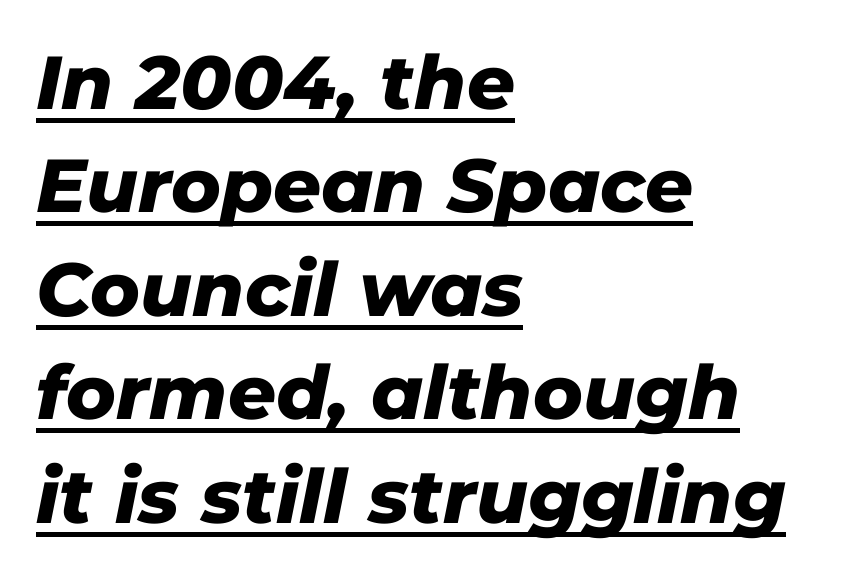
The image shows 75 px heavy type, italic (leaning right); set left-aligned, normal line spacing (1.38x), normal letter spacing, underlined; low stroke contrast and a medium x-height.
